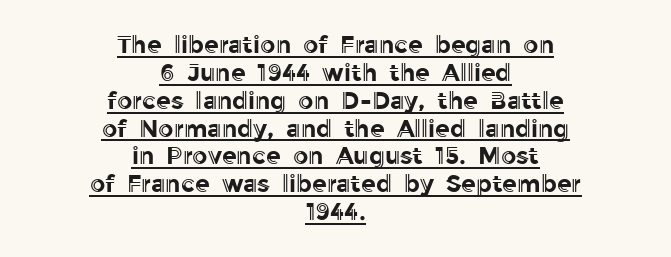
The image shows 24 px text type, upright; set centered, line spacing 1.16x, normal letter spacing, underlined.
